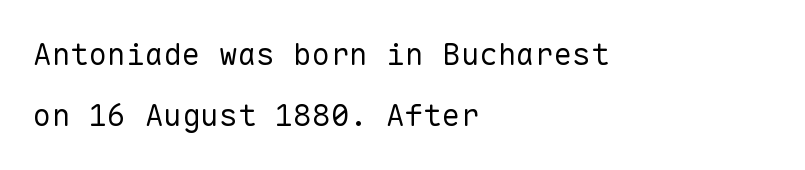
The image shows 31 px regular-weight sans-serif type, upright, monospaced; set left-aligned, loose line spacing (1.97x), normal letter spacing, not underlined; low stroke contrast and a medium x-height.
